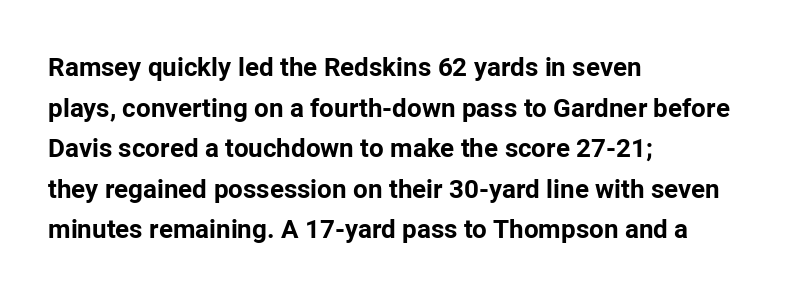
Students, note that the glyphs here touch the page at normal intervals. Lines of text with bare space underneath. Short and long lines alike share a common starting point at left. The font's upright variant was chosen for this text.
